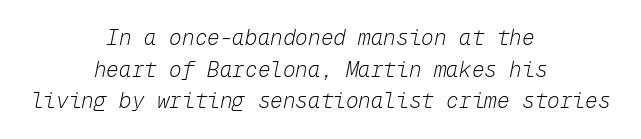
The image shows 21 px text type, italic (leaning right); set centered, normal line spacing (1.51x), normal letter spacing, not underlined.
